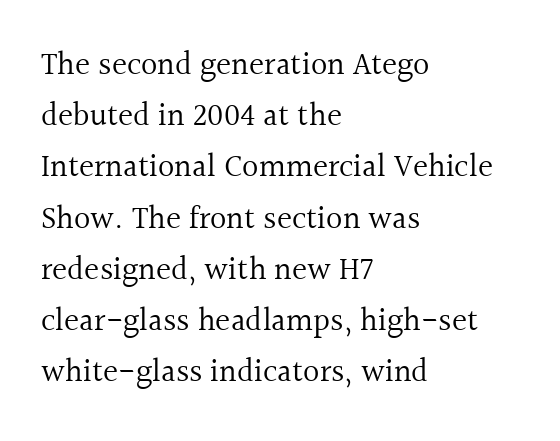
This rendering employs a face with finishing strokes, i.e., a serif. The letters advance in unequal steps, a hallmark of proportional type. The area under the type is left untouched. Students, observe: this is what conventionally led text looks like.
